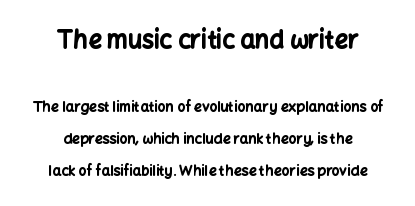
Q: Is the text bold? A: Yes.
Q: Is the text italic (slanted)? A: No, it is upright.
Q: Is the text underlined? A: No.
Q: How is the paragraph aligned? A: Centered.
Q: Is the spacing between letters normal or unusually wide? A: Normal.
Q: Is the spacing between lines tight, normal or loose? A: Loose.
Q: Which block of text is set in a larger size, the first (top) or the second (bottom)? A: The first (top) one.
